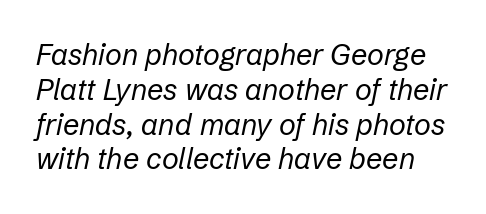
{"italic": "yes", "lean": "right", "slant_degrees": 12, "bold": "no", "weight": "regular", "width": "normal", "stroke_contrast": "low", "x_height": "medium", "monospaced": "no", "underline": "no", "line_spacing_ratio": 1.2, "letter_spacing": "normal", "letter_spacing_em": 0.0, "glyph_px": 29}
